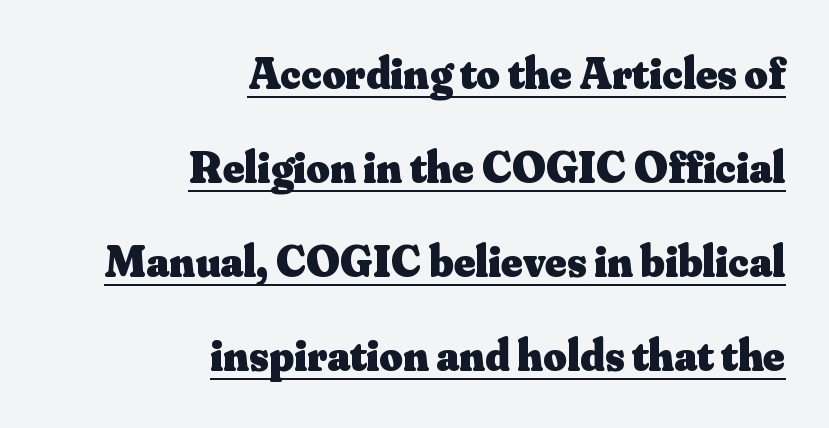
The image shows 45 px heavy serif type, upright; set right-aligned, loose line spacing (2.09x), normal letter spacing, underlined; medium stroke contrast and a small x-height.
